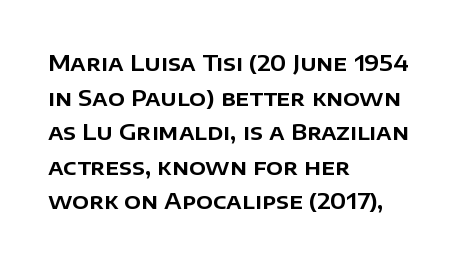
Q: Is the text italic (slanted)? A: No, it is upright.
Q: Is the text underlined? A: No.
Q: How is the paragraph aligned? A: Left-aligned.
Q: Is the spacing between letters normal or unusually wide? A: Normal.
Q: Is the spacing between lines tight, normal or loose? A: Normal.
